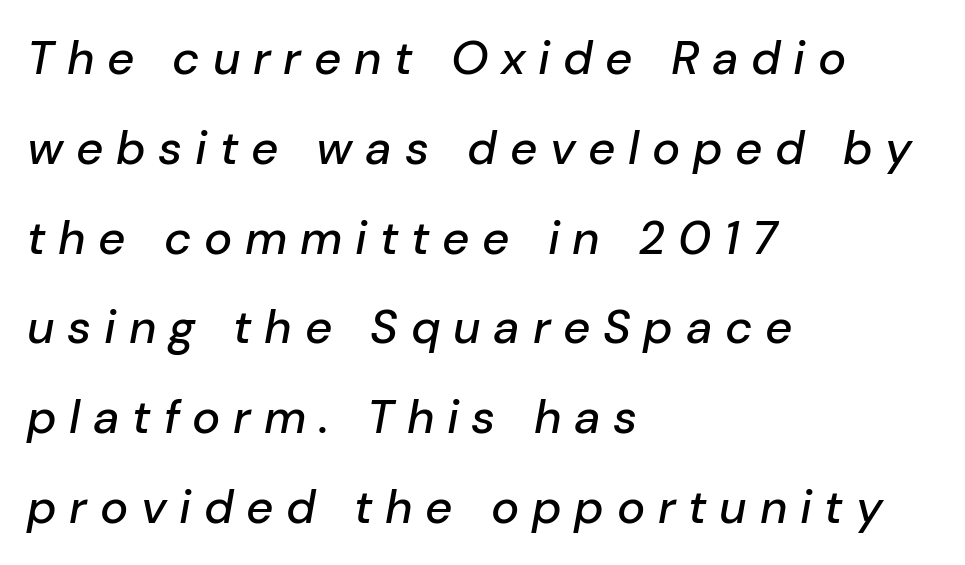
The image shows 47 px text type, italic (leaning right); set left-aligned, loose line spacing (1.91x), unusually wide letter spacing (+0.27 em), not underlined; low stroke contrast and a medium x-height.
